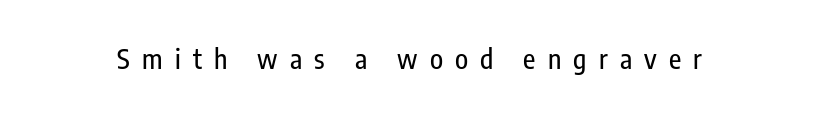
The image shows 27 px text type, upright; set unusually wide letter spacing (+0.45 em), not underlined.
